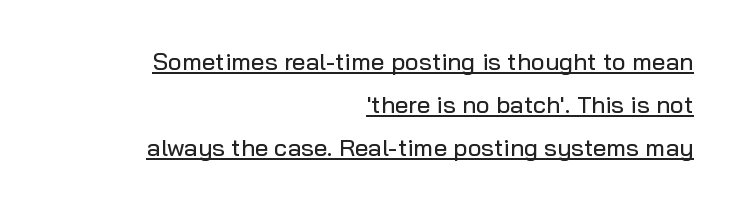
Q: Is the text italic (slanted)? A: No, it is upright.
Q: Is the text underlined? A: Yes.
Q: How is the paragraph aligned? A: Right-aligned.
Q: Is the spacing between letters normal or unusually wide? A: Normal.
